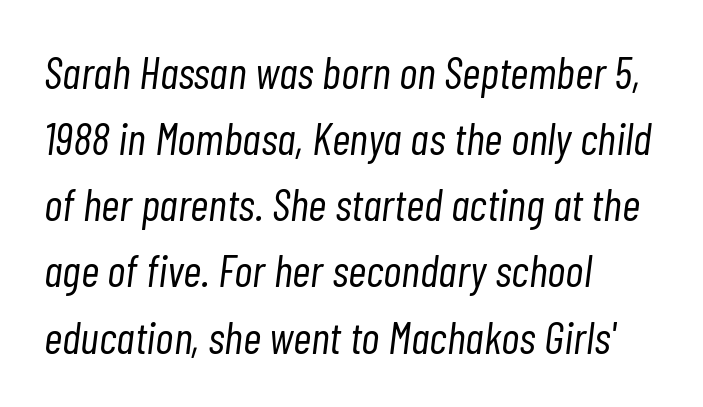
The image shows 45 px light, condensed type, italic (leaning right); set left-aligned, normal line spacing (1.47x), normal letter spacing, not underlined; low stroke contrast and a medium x-height.
